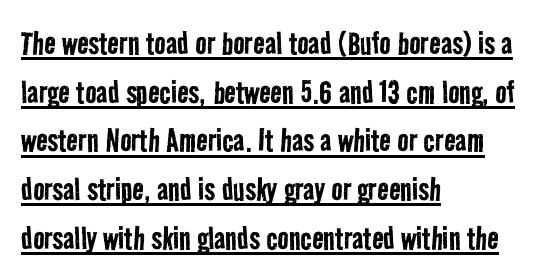
{"serif": "no", "bold": "no", "weight": "regular", "width": "condensed", "stroke_contrast": "low", "x_height": "medium", "monospaced": "no", "underline": "yes", "align": "left", "line_spacing": "normal", "line_spacing_ratio": 1.28, "letter_spacing": "normal", "letter_spacing_em": 0.0, "glyph_px": 38}
